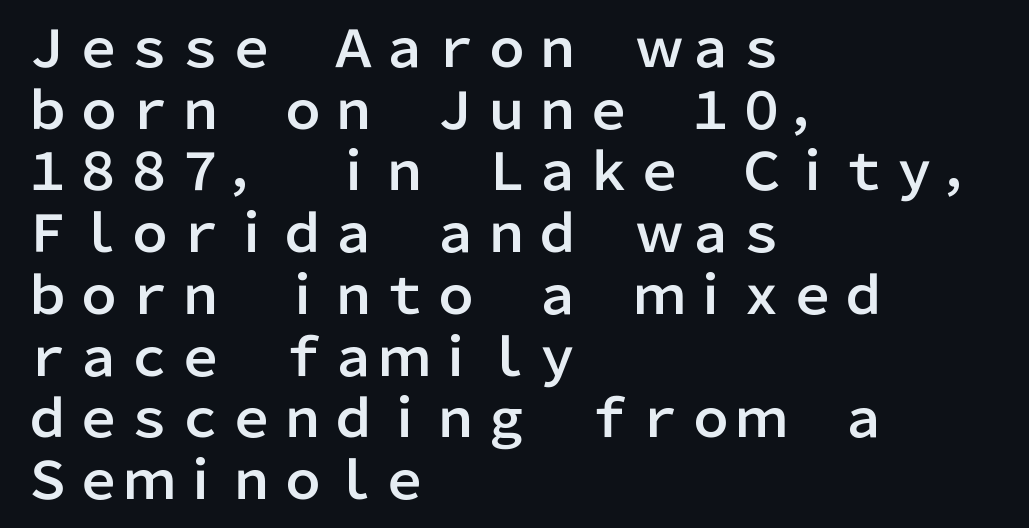
Q: Is the text italic (slanted)? A: No, it is upright.
Q: Is the typeface a serif or a sans-serif typeface? A: Sans-serif.
Q: Is the text underlined? A: No.
Q: How is the paragraph aligned? A: Left-aligned.
Q: Is the spacing between letters normal or unusually wide? A: Normal.
Q: Width (condensed, normal, or wide)? A: Normal.
Q: Stroke contrast? A: Low.
Q: x-height? A: Medium.
Q: Monospaced? A: No.
